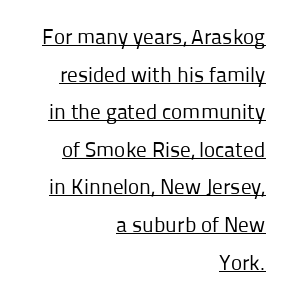
The image shows 21 px text type, upright; set right-aligned, line spacing 1.79x, normal letter spacing, underlined.
